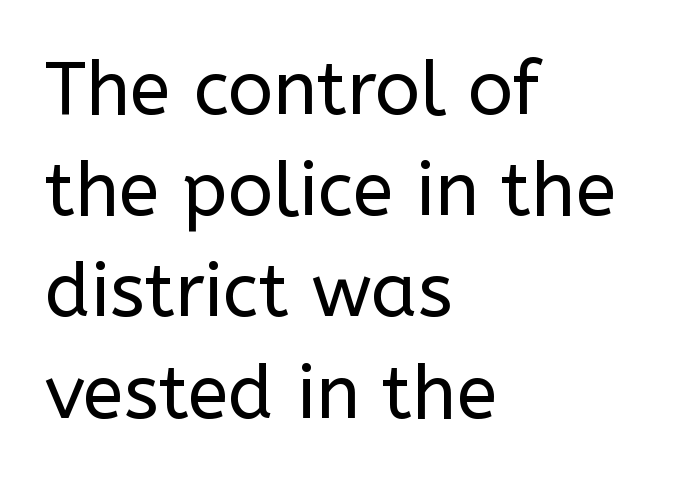
Q: Is the text bold? A: No.
Q: Is the text italic (slanted)? A: No, it is upright.
Q: Is the typeface a serif or a sans-serif typeface? A: Sans-serif.
Q: Is the text underlined? A: No.
Q: How is the paragraph aligned? A: Left-aligned.
Q: Is the spacing between letters normal or unusually wide? A: Normal.
Q: Is the spacing between lines tight, normal or loose? A: Normal.
Q: Width (condensed, normal, or wide)? A: Normal.
Q: Stroke contrast? A: Low.
Q: x-height? A: Medium.
Q: Monospaced? A: No.
